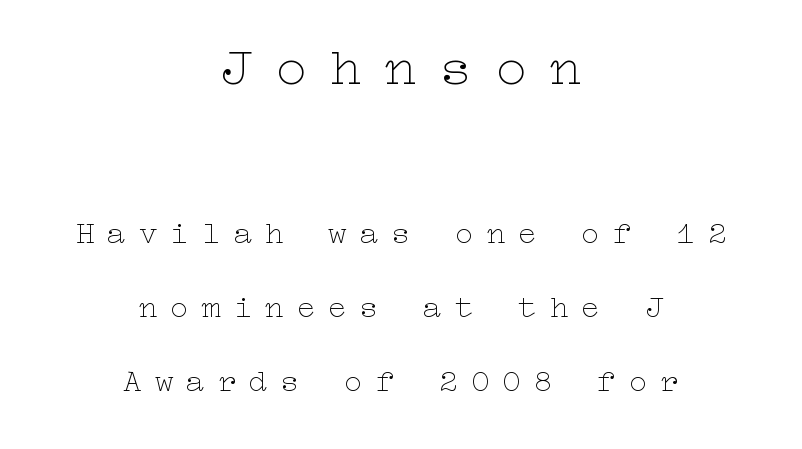
Q: Is the text bold? A: No.
Q: Is the text italic (slanted)? A: No, it is upright.
Q: Is the text underlined? A: No.
Q: How is the paragraph aligned? A: Centered.
Q: Is the spacing between letters normal or unusually wide? A: Unusually wide.
Q: Is the spacing between lines tight, normal or loose? A: Loose.
Q: Which block of text is set in a larger size, the first (top) or the second (bottom)? A: The first (top) one.
Q: Width (condensed, normal, or wide)? A: Wide.
Q: Stroke contrast? A: Low.
Q: x-height? A: Medium.
